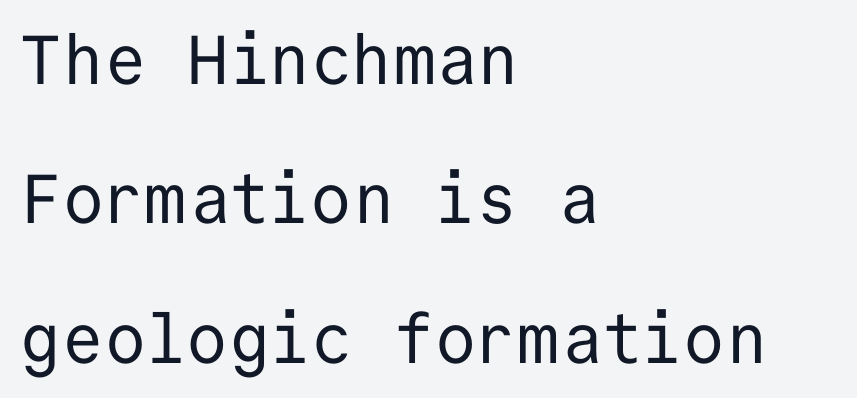
The image shows 69 px regular-weight sans-serif type, upright, monospaced; set left-aligned, loose line spacing (2.02x), normal letter spacing, not underlined; low stroke contrast and a medium x-height.
